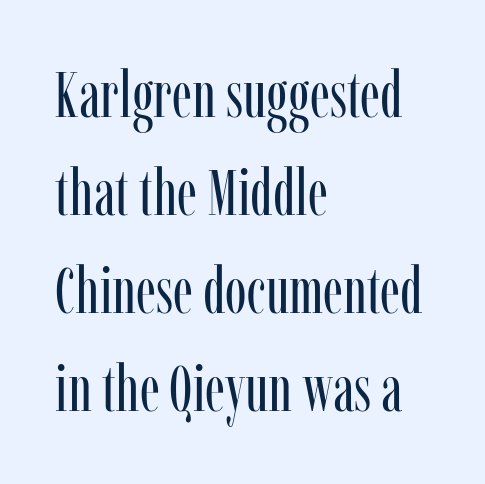
{"serif": "yes", "italic": "no", "bold": "no", "weight": "regular", "width": "condensed", "stroke_contrast": "low", "x_height": "medium", "monospaced": "no", "underline": "no", "align": "left", "line_spacing": "normal", "line_spacing_ratio": 1.51, "letter_spacing": "normal", "letter_spacing_em": 0.0, "glyph_px": 65}
